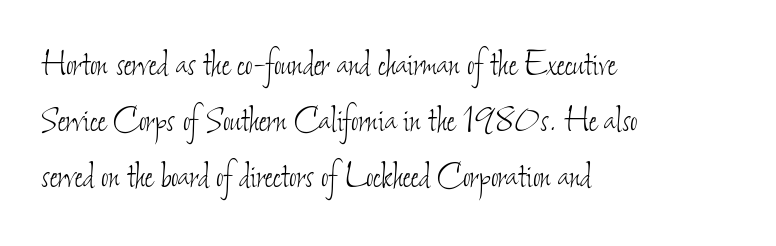
Beneath every word, the page is bare. The line-height multiplier appears to be the usual default. The letters sit at their default tracking, neither squeezed nor spread. Summary of weight: not heavy and not bold.
